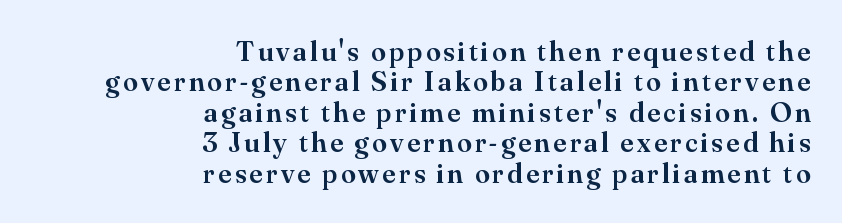
The image shows 29 px semibold serif type, upright; set right-aligned, tight line spacing (1.05x), not underlined; medium stroke contrast and a small x-height.
